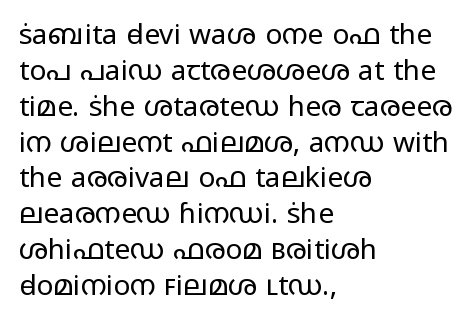
{"serif": "no", "italic": "no", "bold": "no", "weight": "regular", "width": "wide", "stroke_contrast": "low", "x_height": "medium", "monospaced": "no", "underline": "no", "align": "left", "line_spacing": "normal", "line_spacing_ratio": 1.28, "letter_spacing": "normal", "letter_spacing_em": 0.0, "glyph_px": 28}
